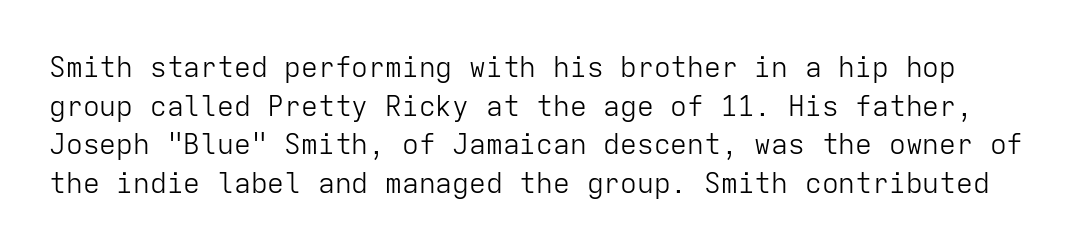
Q: Is the text bold? A: No.
Q: Is the text italic (slanted)? A: No, it is upright.
Q: Is the typeface a serif or a sans-serif typeface? A: Sans-serif.
Q: Is the text underlined? A: No.
Q: Is the spacing between letters normal or unusually wide? A: Normal.
Q: Is the spacing between lines tight, normal or loose? A: Normal.
Q: Width (condensed, normal, or wide)? A: Normal.
Q: Stroke contrast? A: Low.
Q: x-height? A: Medium.
Q: Monospaced? A: Yes.
